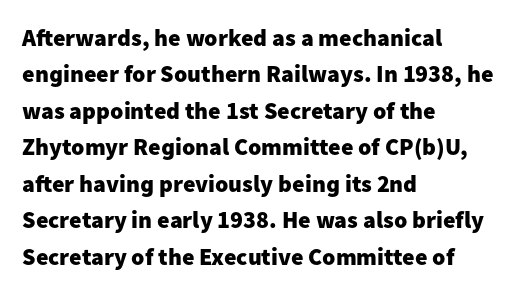
Q: Is the text bold? A: Yes.
Q: Is the text italic (slanted)? A: No, it is upright.
Q: Is the text underlined? A: No.
Q: How is the paragraph aligned? A: Left-aligned.
Q: Is the spacing between letters normal or unusually wide? A: Normal.
Q: Is the spacing between lines tight, normal or loose? A: Normal.
